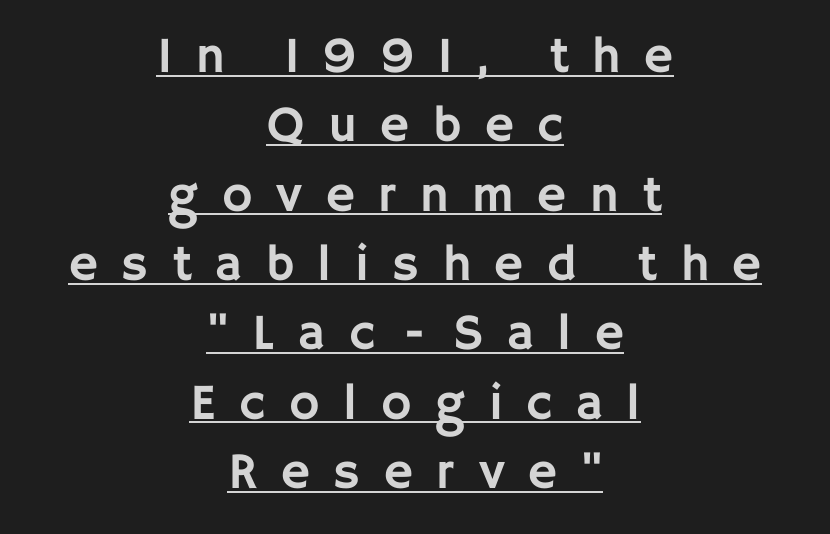
Q: Is the text italic (slanted)? A: No, it is upright.
Q: Is the typeface a serif or a sans-serif typeface? A: Sans-serif.
Q: Is the text underlined? A: Yes.
Q: How is the paragraph aligned? A: Centered.
Q: Is the spacing between letters normal or unusually wide? A: Unusually wide.
Q: Is the spacing between lines tight, normal or loose? A: Normal.
Q: Width (condensed, normal, or wide)? A: Normal.
Q: Stroke contrast? A: Low.
Q: x-height? A: Large.
Q: Monospaced? A: No.
